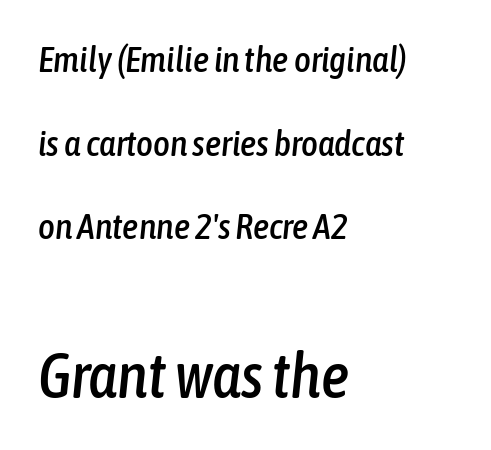
The rendering keeps characters at their native spacing. Leftover space on each line is placed entirely after the last word. Check the space under the baseline: it is left empty. The later block is typeset at a bigger size than the earlier block.
